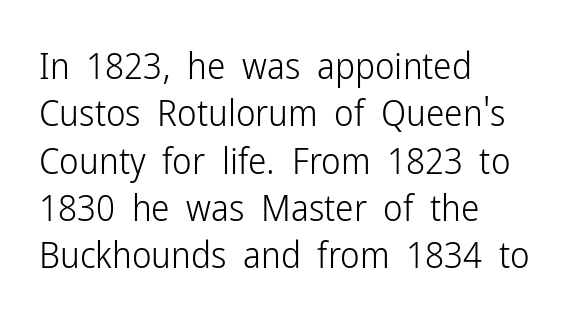
Unlike italic type, these characters show no tilt at all. Plain, unruled lines of type. Regular leading. The gaps between neighbouring characters are ordinary and unremarkable.
